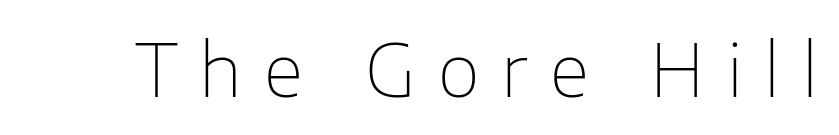
{"serif": "no", "italic": "no", "bold": "no", "weight": "thin", "width": "normal", "stroke_contrast": "low", "x_height": "medium", "monospaced": "no", "underline": "no", "letter_spacing": "wide", "letter_spacing_em": 0.3, "glyph_px": 73}
